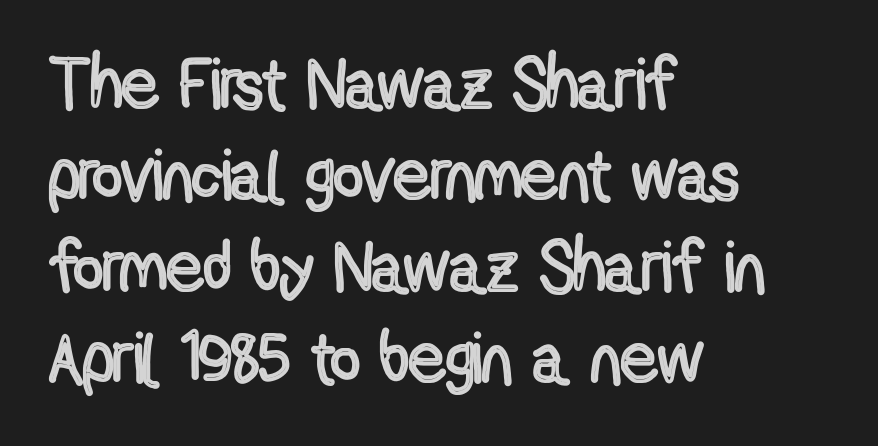
{"italic": "no", "width": "condensed", "x_height": "medium", "monospaced": "no", "underline": "no", "align": "left", "line_spacing": "normal", "line_spacing_ratio": 1.27, "letter_spacing": "normal", "letter_spacing_em": 0.0, "glyph_px": 72}
